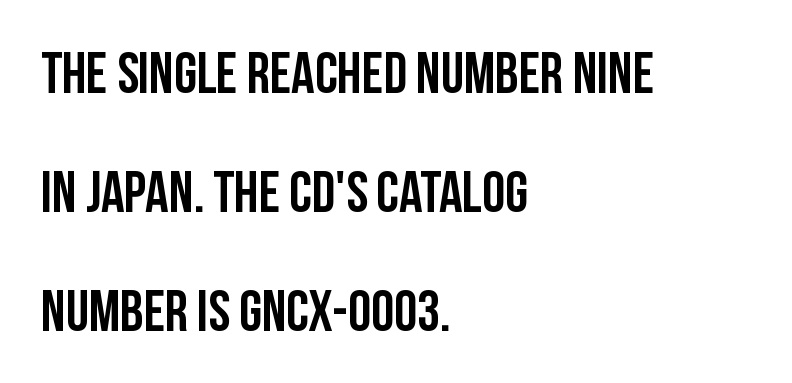
Bare-footed words on every line. Each letter keeps its own natural width here, so spacing adapts to shape. Teacher's note: observe the even left margin — that is flush-left alignment. This is roman type, the default non-slanted kind. In terms of letterspacing, this is plain default setting.
